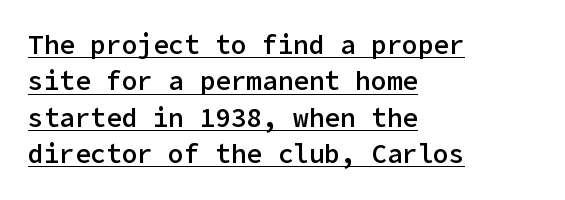
{"italic": "no", "bold": "semi", "underline": "yes", "align": "left", "line_spacing": "normal", "line_spacing_ratio": 1.4, "letter_spacing": "normal", "letter_spacing_em": 0.0, "glyph_px": 26}
